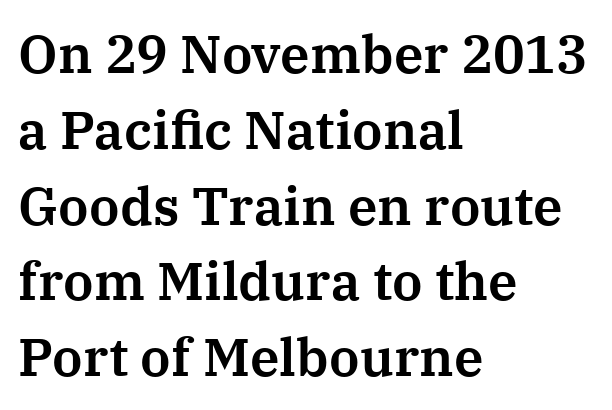
The image shows 53 px serif type, upright; set left-aligned, normal line spacing (1.43x), normal letter spacing, not underlined; medium stroke contrast and a medium x-height.
